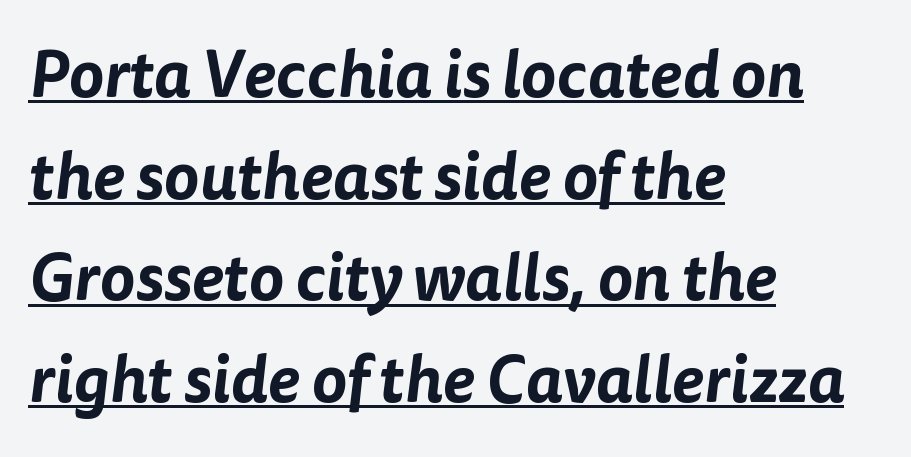
Has an underline been added? It has. Look at the tracking — it's just the regular setting, nothing added. A student would call this left alignment; a typographer would say flush left, rag right. The line-height multiplier appears to be the usual default. I'd call this a sans setting — the letters go barefoot.
